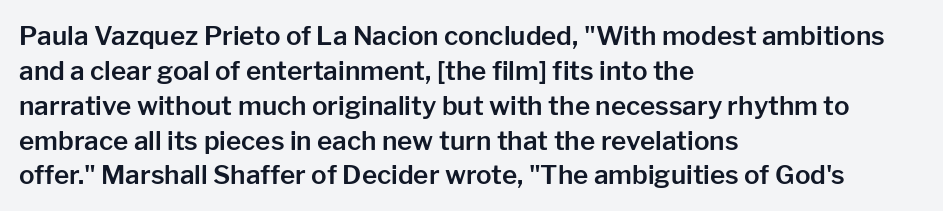
{"italic": "no", "underline": "no", "align": "left", "line_spacing": "normal", "line_spacing_ratio": 1.34, "letter_spacing": "normal", "letter_spacing_em": 0.0, "glyph_px": 26}
